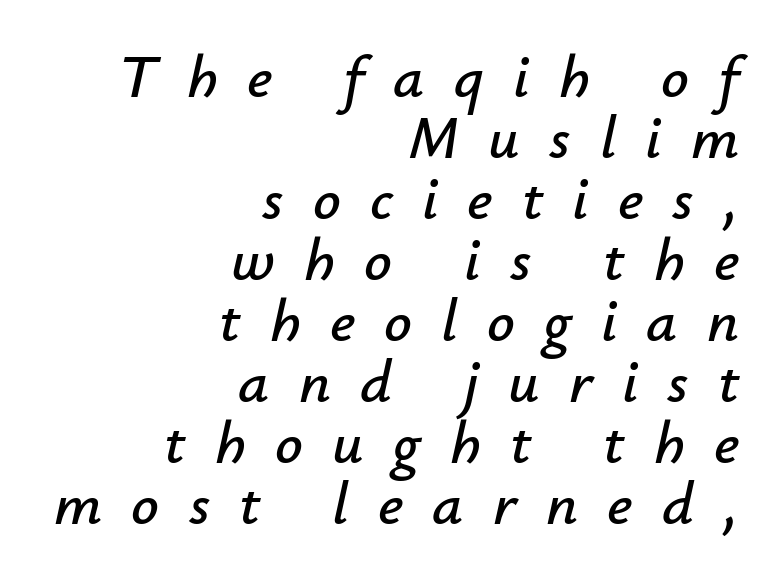
Q: Is the text italic (slanted)? A: Yes, it leans right by about 12 degrees.
Q: Is the text underlined? A: No.
Q: How is the paragraph aligned? A: Right-aligned.
Q: Is the spacing between letters normal or unusually wide? A: Unusually wide.
Q: Is the spacing between lines tight, normal or loose? A: Tight.
Q: Width (condensed, normal, or wide)? A: Normal.
Q: Stroke contrast? A: Low.
Q: x-height? A: Small.
Q: Monospaced? A: No.
